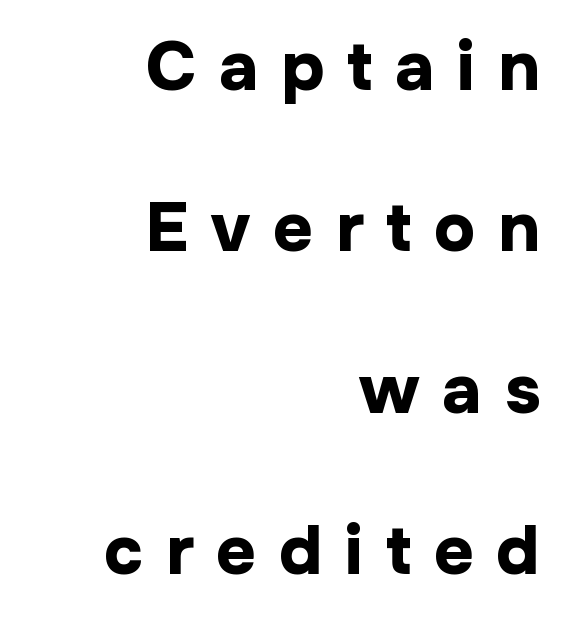
The image shows 69 px bold sans-serif type, upright; set right-aligned, loose line spacing (2.34x), unusually wide letter spacing (+0.33 em), not underlined; low stroke contrast and a medium x-height.
